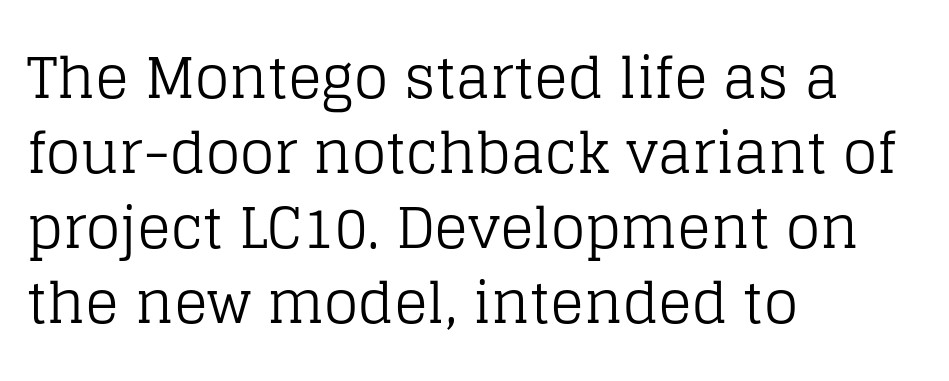
{"serif": "yes", "italic": "no", "bold": "no", "weight": "regular", "width": "normal", "stroke_contrast": "low", "x_height": "large", "monospaced": "no", "underline": "no", "align": "left", "line_spacing": "normal", "line_spacing_ratio": 1.34, "letter_spacing": "normal", "letter_spacing_em": 0.0, "glyph_px": 56}
